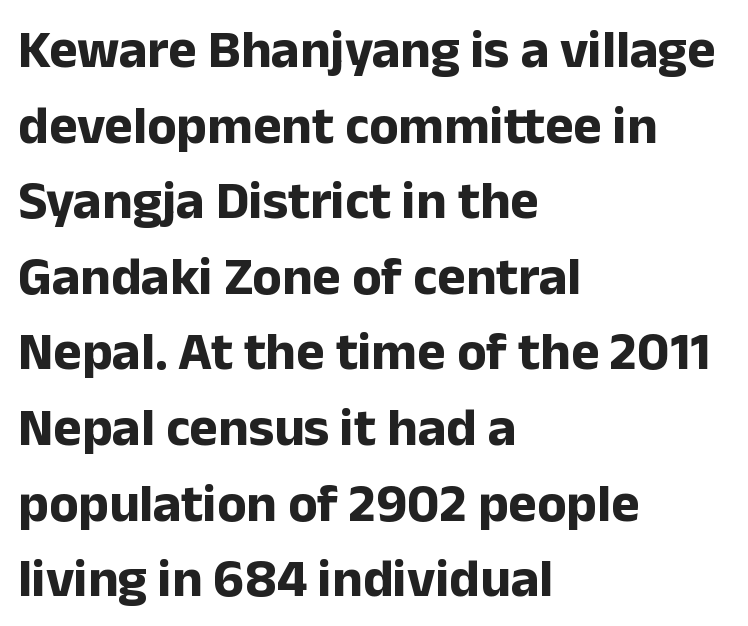
{"serif": "no", "italic": "no", "bold": "yes", "weight": "bold", "width": "normal", "stroke_contrast": "low", "x_height": "medium", "monospaced": "no", "underline": "no", "align": "left", "line_spacing": "normal", "line_spacing_ratio": 1.4, "letter_spacing": "normal", "letter_spacing_em": 0.0, "glyph_px": 54}
